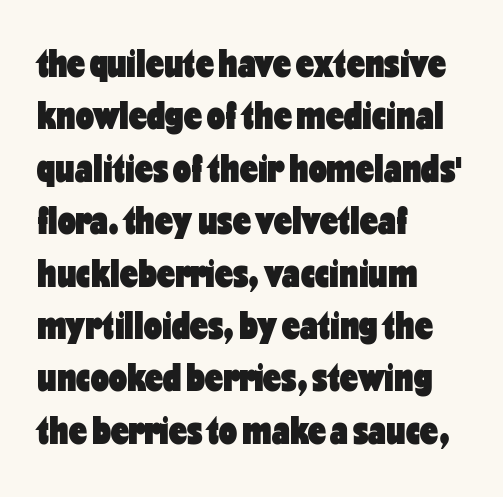
The image shows 40 px heavy, condensed sans-serif type, upright; set left-aligned, normal line spacing (1.31x), normal letter spacing, not underlined; low stroke contrast and a medium x-height.
